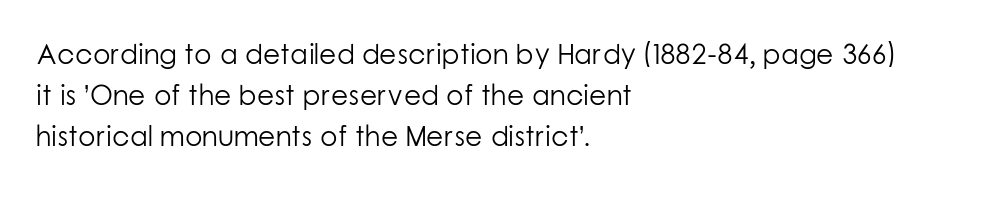
Q: Is the text bold? A: No.
Q: Is the text italic (slanted)? A: No, it is upright.
Q: Is the typeface a serif or a sans-serif typeface? A: Sans-serif.
Q: Is the text underlined? A: No.
Q: How is the paragraph aligned? A: Left-aligned.
Q: Is the spacing between letters normal or unusually wide? A: Normal.
Q: Is the spacing between lines tight, normal or loose? A: Normal.
Q: Width (condensed, normal, or wide)? A: Normal.
Q: Stroke contrast? A: Low.
Q: x-height? A: Medium.
Q: Monospaced? A: No.
